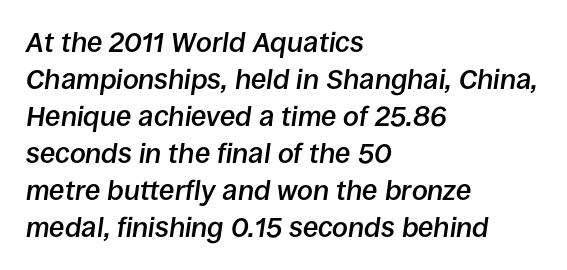
Q: Is the text bold? A: Semi-bold.
Q: Is the text italic (slanted)? A: Yes, it leans right by about 8 degrees.
Q: Is the text underlined? A: No.
Q: How is the paragraph aligned? A: Left-aligned.
Q: Is the spacing between letters normal or unusually wide? A: Normal.
Q: Is the spacing between lines tight, normal or loose? A: Normal.
Q: Width (condensed, normal, or wide)? A: Normal.
Q: Stroke contrast? A: Low.
Q: x-height? A: Large.
Q: Monospaced? A: No.
